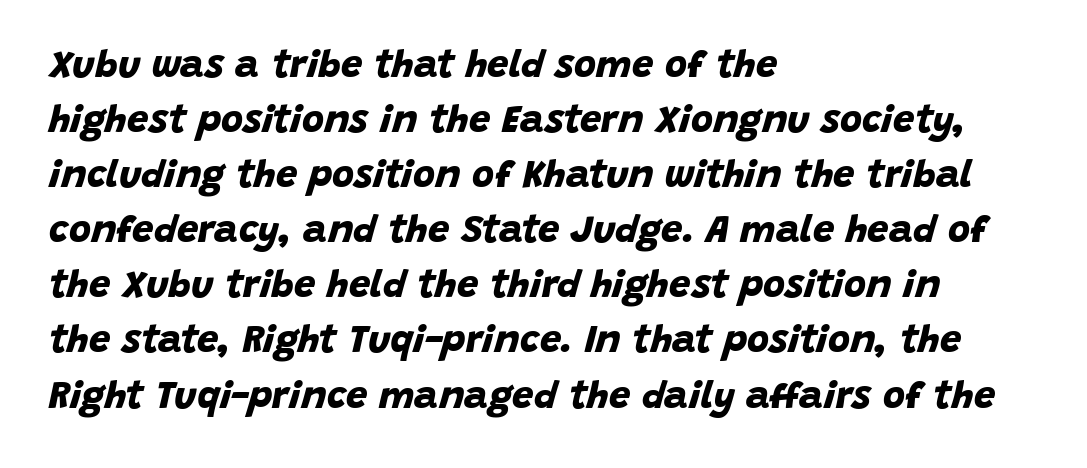
The image shows 38 px bold sans-serif type; set left-aligned, normal line spacing (1.45x), normal letter spacing, not underlined; low stroke contrast and a large x-height.
